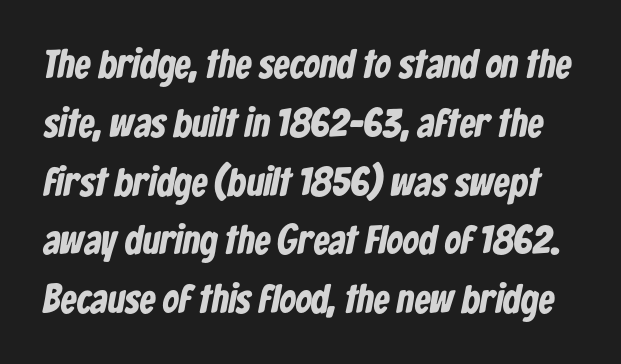
Q: Is the text bold? A: Yes.
Q: Is the typeface a serif or a sans-serif typeface? A: Sans-serif.
Q: Is the text underlined? A: No.
Q: Is the spacing between letters normal or unusually wide? A: Normal.
Q: Is the spacing between lines tight, normal or loose? A: Normal.
Q: Width (condensed, normal, or wide)? A: Condensed.
Q: Stroke contrast? A: Low.
Q: x-height? A: Medium.
Q: Monospaced? A: No.
